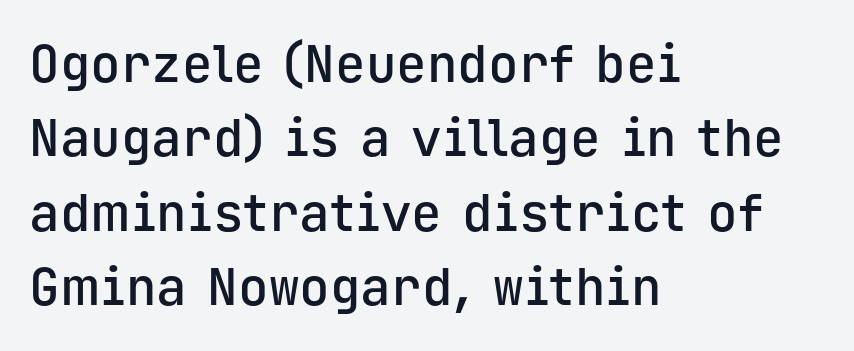
Posture: straight, roman, zero tilt. The passage shown is typeset with a sans-serif family. Stems and bowls a touch heavier than normal — semibold. Short and long lines alike share a common starting point at left. Anything drawn beneath the words? Only blank space.
